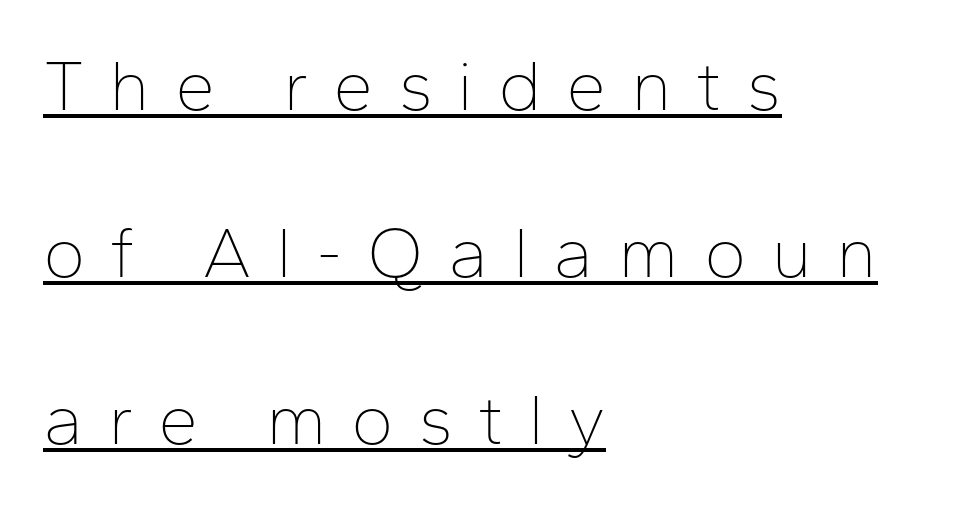
Q: Is the text bold? A: No.
Q: Is the text italic (slanted)? A: No, it is upright.
Q: Is the typeface a serif or a sans-serif typeface? A: Sans-serif.
Q: Is the text underlined? A: Yes.
Q: How is the paragraph aligned? A: Left-aligned.
Q: Is the spacing between letters normal or unusually wide? A: Unusually wide.
Q: Is the spacing between lines tight, normal or loose? A: Loose.
Q: Width (condensed, normal, or wide)? A: Normal.
Q: Stroke contrast? A: Low.
Q: x-height? A: Medium.
Q: Monospaced? A: No.
